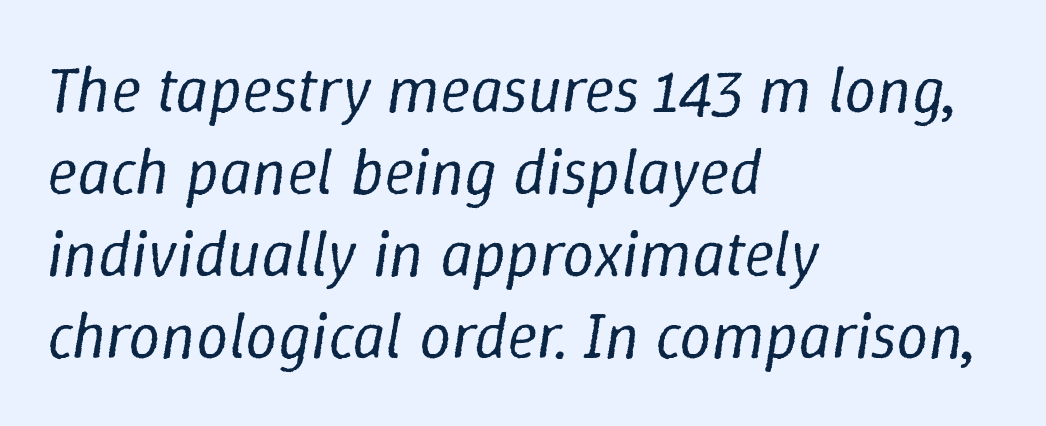
The image shows 64 px regular-weight type, italic (leaning right); set left-aligned, normal line spacing (1.28x), normal letter spacing, not underlined; low stroke contrast and a medium x-height.
